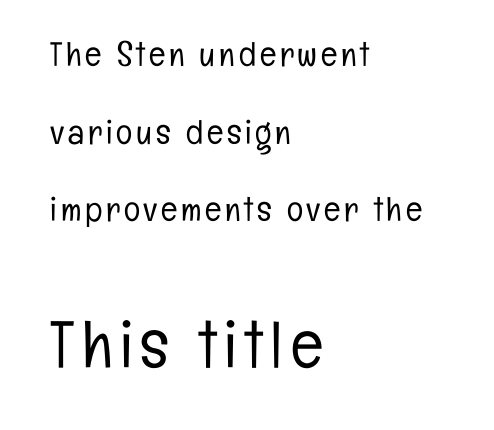
Q: Is the text bold? A: No.
Q: Is the text italic (slanted)? A: No, it is upright.
Q: Is the typeface a serif or a sans-serif typeface? A: Sans-serif.
Q: Is the text underlined? A: No.
Q: How is the paragraph aligned? A: Left-aligned.
Q: Is the spacing between lines tight, normal or loose? A: Loose.
Q: Which block of text is set in a larger size, the first (top) or the second (bottom)? A: The second (bottom) one.
Q: Width (condensed, normal, or wide)? A: Condensed.
Q: Stroke contrast? A: Low.
Q: x-height? A: Medium.
Q: Monospaced? A: No.
